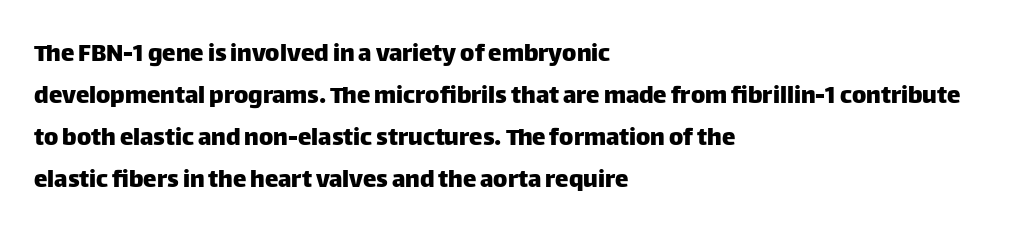
Quick note: underline off. The typesetter chose a ragged-right arrangement here. Posture: straight, roman, zero tilt. Leading: standard. Words appear dense and cohesive because spacing is normal.
